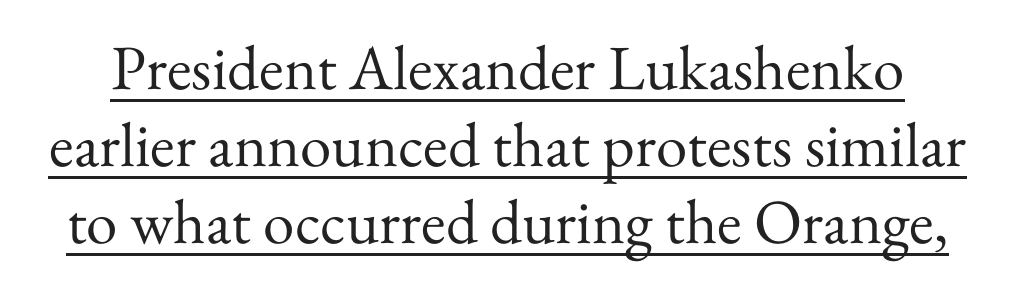
The image shows 63 px regular-weight serif type, upright; set line spacing 1.22x, normal letter spacing, underlined; medium stroke contrast and a small x-height.
